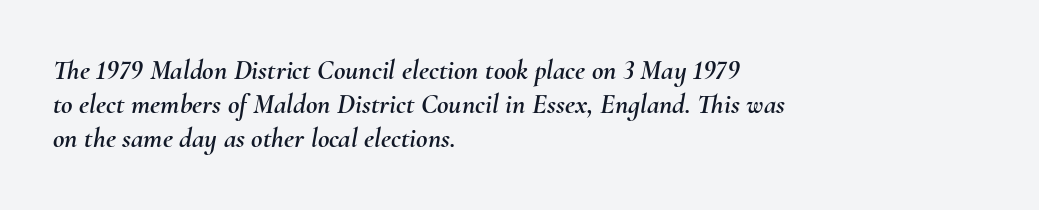
The image shows 28 px text type, italic (leaning right); set left-aligned, line spacing 1.22x, normal letter spacing, not underlined; medium stroke contrast and a small x-height.
